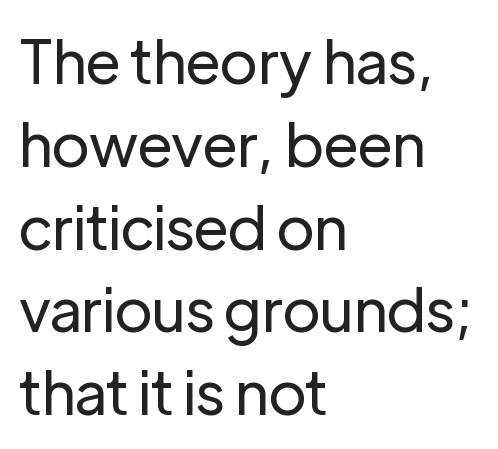
Note the varied advance widths — an 'i' is clearly narrower than an 'm'. Stems here are at most as thick as an everyday book face. The line texture is even and compact thanks to regular tracking. Compared with a centered layout, this one pins lines to the left instead. The passage shown is typeset with a sans-serif family.
